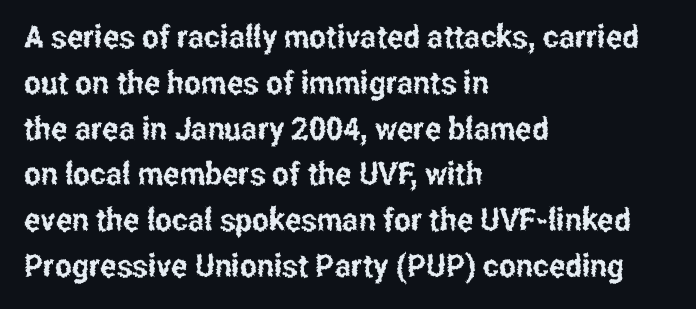
Summary of vertical rhythm: regular, with standard interline spacing. The passage shown is typeset with a sans-serif family. It's the straight-up-and-down kind of type. Leftover space on each line is placed entirely after the last word. You could call the tracking neutral — neither tight nor loose.
